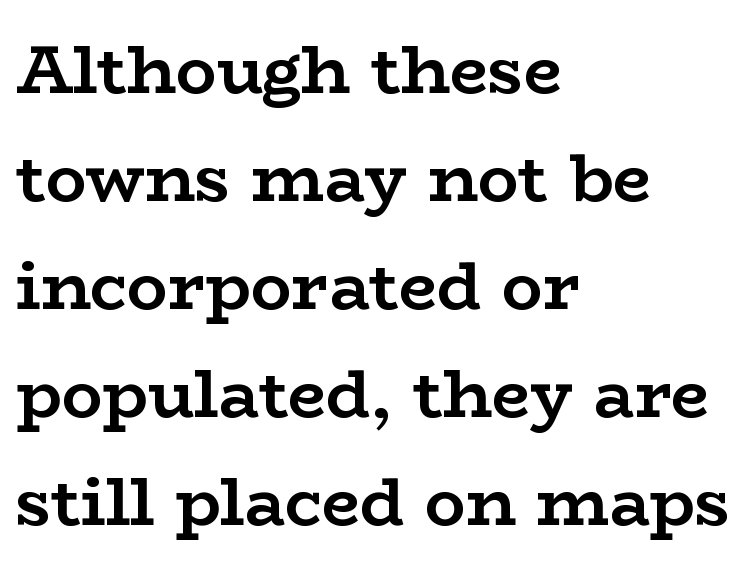
{"serif": "yes", "italic": "no", "bold": "yes", "weight": "semibold", "width": "wide", "stroke_contrast": "low", "x_height": "medium", "monospaced": "no", "underline": "no", "align": "left", "line_spacing": "normal", "line_spacing_ratio": 1.59, "letter_spacing": "normal", "letter_spacing_em": 0.0, "glyph_px": 68}
